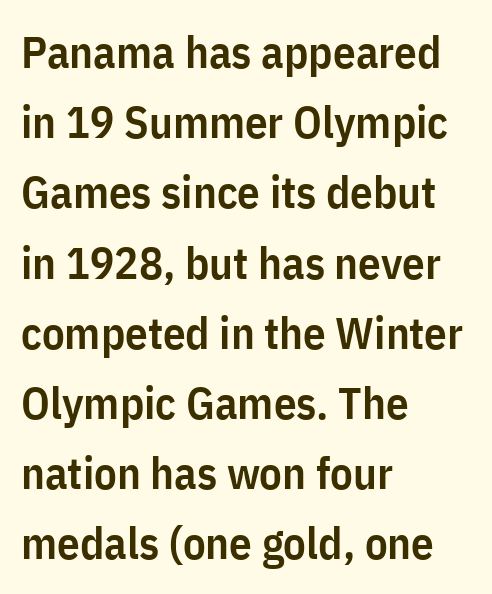
Q: Is the text bold? A: Semi-bold.
Q: Is the text italic (slanted)? A: No, it is upright.
Q: Is the typeface a serif or a sans-serif typeface? A: Sans-serif.
Q: Is the text underlined? A: No.
Q: How is the paragraph aligned? A: Left-aligned.
Q: Is the spacing between letters normal or unusually wide? A: Normal.
Q: Is the spacing between lines tight, normal or loose? A: Normal.
Q: Width (condensed, normal, or wide)? A: Condensed.
Q: Stroke contrast? A: Low.
Q: x-height? A: Medium.
Q: Monospaced? A: No.
